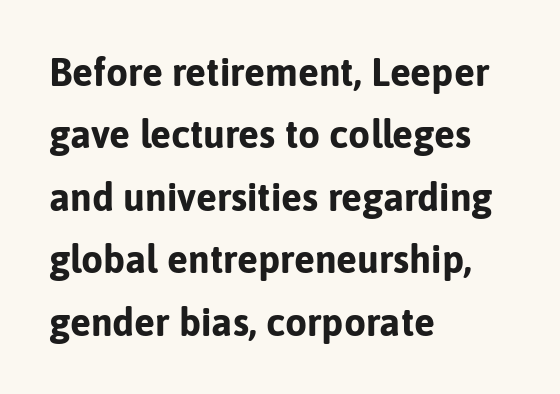
This sample uses an upright cut, with every glyph sitting square on the baseline. Normally led — the rows are evenly, conventionally spaced. Looks like regular typesetting: each glyph gets only the width it needs. These words are printed bold, with thick strokes throughout.
